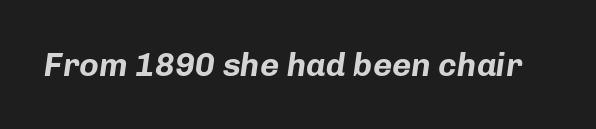
The image shows 33 px bold type, italic (leaning right); set normal letter spacing, not underlined; low stroke contrast and a medium x-height.
